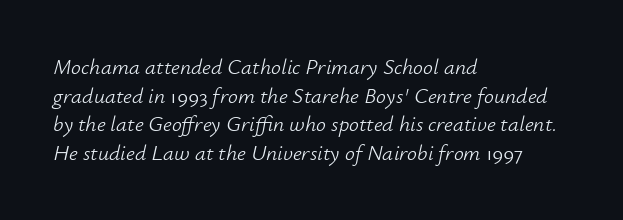
{"italic": "yes", "lean": "right", "slant_degrees": 12, "bold": "no", "underline": "no", "align": "left", "line_spacing": "normal", "line_spacing_ratio": 1.3, "letter_spacing": "normal", "letter_spacing_em": 0.0, "glyph_px": 22}
